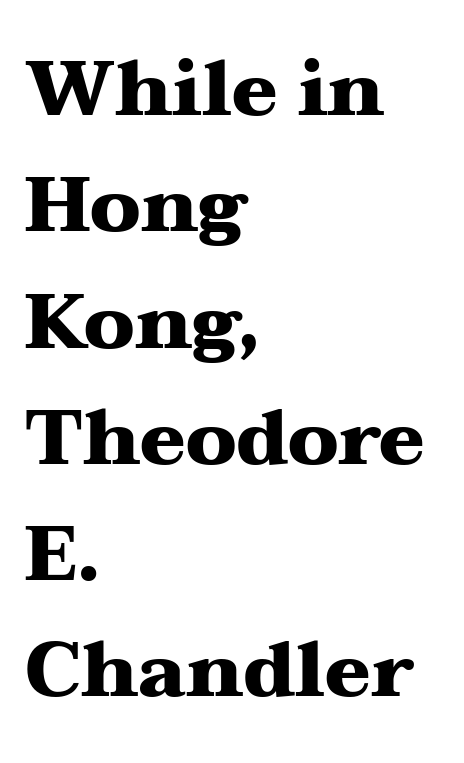
{"serif": "yes", "italic": "no", "bold": "yes", "weight": "heavy", "width": "wide", "stroke_contrast": "medium", "x_height": "medium", "monospaced": "no", "underline": "no", "align": "left", "line_spacing": "normal", "line_spacing_ratio": 1.53, "letter_spacing": "normal", "letter_spacing_em": 0.0, "glyph_px": 76}
